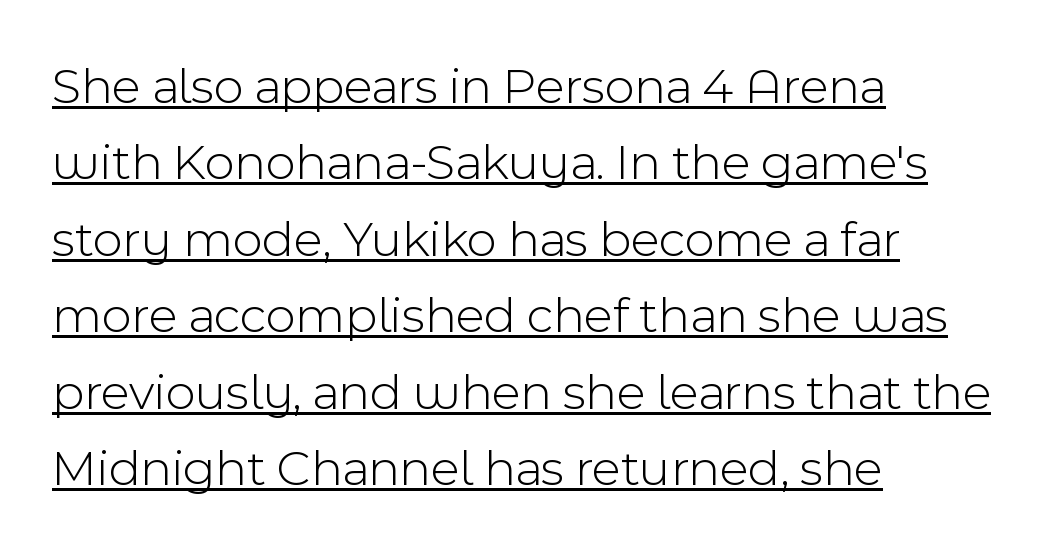
The image shows 52 px light sans-serif type, upright; set left-aligned, normal line spacing (1.47x), normal letter spacing, underlined; a medium x-height.
